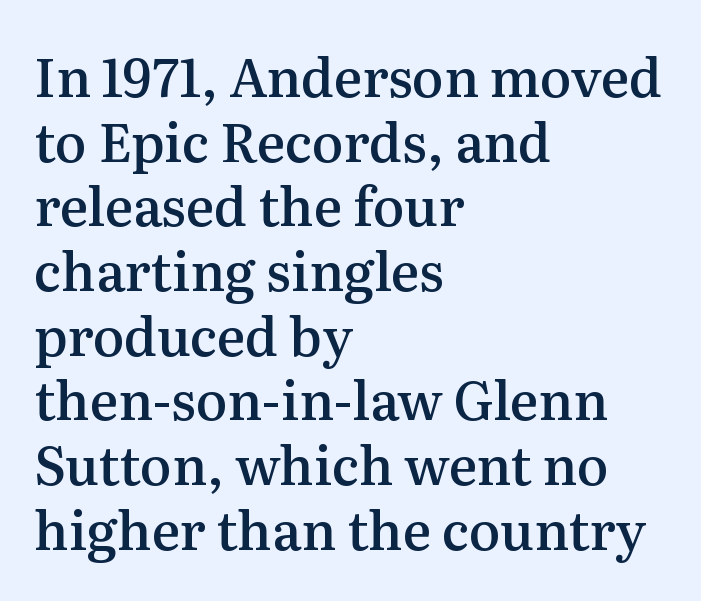
Q: Is the text bold? A: Semi-bold.
Q: Is the text italic (slanted)? A: No, it is upright.
Q: Is the typeface a serif or a sans-serif typeface? A: Serif.
Q: Is the text underlined? A: No.
Q: How is the paragraph aligned? A: Left-aligned.
Q: Is the spacing between letters normal or unusually wide? A: Normal.
Q: Width (condensed, normal, or wide)? A: Normal.
Q: Stroke contrast? A: Medium.
Q: x-height? A: Medium.
Q: Monospaced? A: No.
